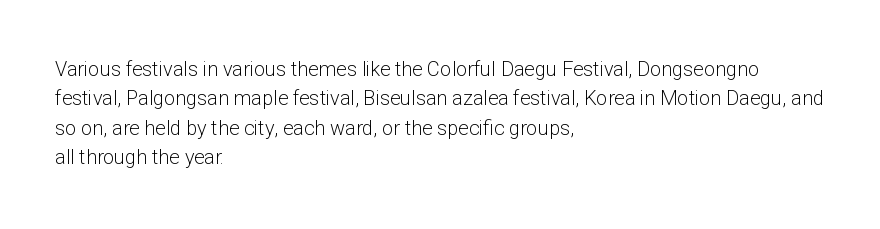
{"italic": "no", "bold": "no", "underline": "no", "align": "left", "line_spacing": "normal", "line_spacing_ratio": 1.47, "letter_spacing": "normal", "letter_spacing_em": 0.0, "glyph_px": 20}
